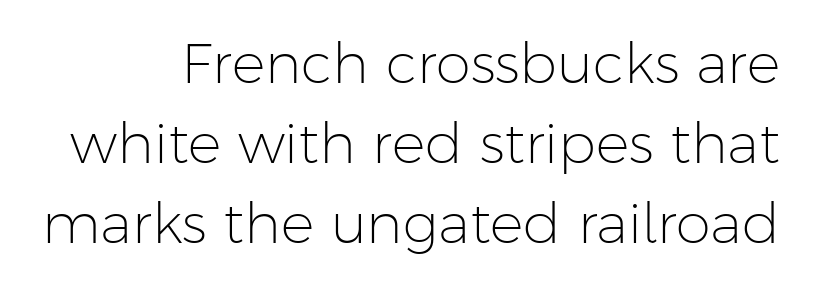
Note the varied advance widths — an 'i' is clearly narrower than an 'm'. The lines sit at an ordinary, default distance from one another. Quick note: underline off. Bold? No — there's no thickening of the strokes.
